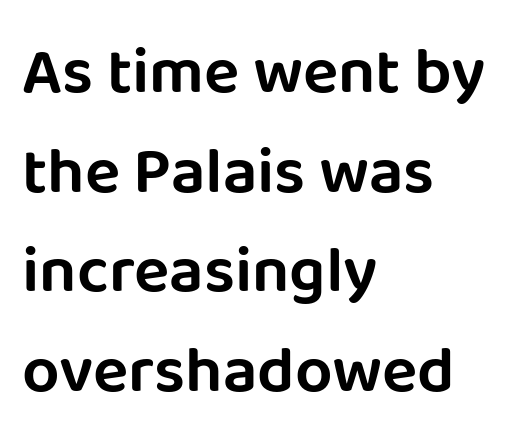
Q: Is the text italic (slanted)? A: No, it is upright.
Q: Is the typeface a serif or a sans-serif typeface? A: Sans-serif.
Q: Is the text underlined? A: No.
Q: How is the paragraph aligned? A: Left-aligned.
Q: Is the spacing between letters normal or unusually wide? A: Normal.
Q: Is the spacing between lines tight, normal or loose? A: Normal.
Q: Width (condensed, normal, or wide)? A: Normal.
Q: Stroke contrast? A: Low.
Q: x-height? A: Large.
Q: Monospaced? A: No.
